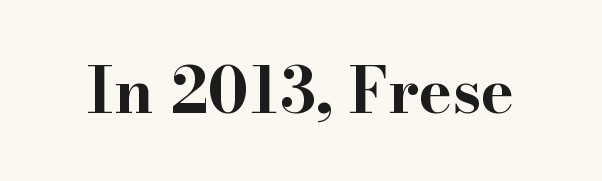
{"serif": "yes", "italic": "no", "bold": "yes", "weight": "bold", "width": "wide", "stroke_contrast": "high", "x_height": "small", "monospaced": "no", "underline": "no", "letter_spacing": "normal", "letter_spacing_em": 0.0, "glyph_px": 63}
